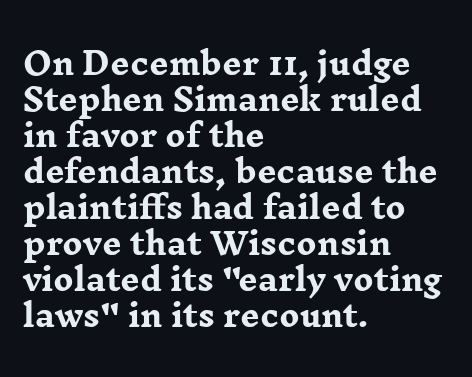
Heft: maximum for text — a bold. Font category for this specimen: serif. The rendering uses natural spacing where letterforms have individual widths. The foot of each line stays bare and open. If you drew a line through each stem, it would be perfectly vertical.
